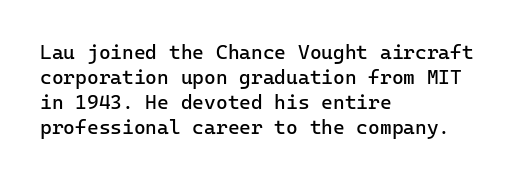
Underline: absent. These glyphs show unthickened strokes, regular width or finer. The leading is moderate, giving the passage an even texture. Upright lettering throughout.
